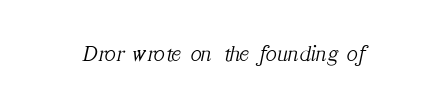
Each stroke keeps to a modest, everyday thickness or less. In terms of posture, this sample is oblique. Honestly, there is no underline to notice here at all. The horizontal fit of the characters is conventional and even.
